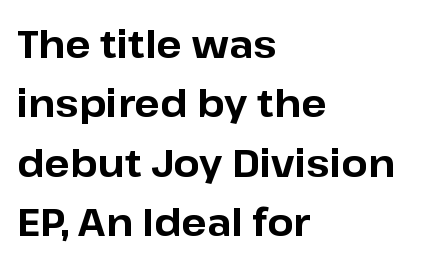
Q: Is the text bold? A: Yes.
Q: Is the text italic (slanted)? A: No, it is upright.
Q: Is the typeface a serif or a sans-serif typeface? A: Sans-serif.
Q: Is the text underlined? A: No.
Q: How is the paragraph aligned? A: Left-aligned.
Q: Is the spacing between letters normal or unusually wide? A: Normal.
Q: Is the spacing between lines tight, normal or loose? A: Normal.
Q: Width (condensed, normal, or wide)? A: Normal.
Q: Stroke contrast? A: Low.
Q: x-height? A: Medium.
Q: Monospaced? A: No.
